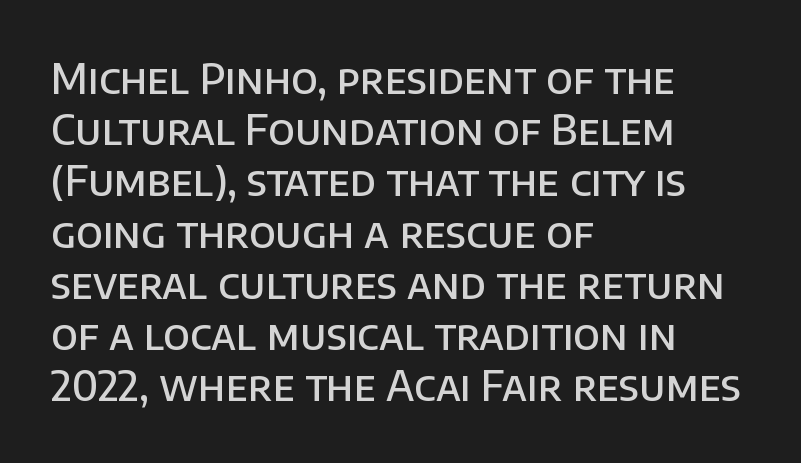
{"serif": "no", "italic": "no", "bold": "semi", "weight": "semibold", "width": "normal", "stroke_contrast": "low", "x_height": "large", "monospaced": "no", "underline": "no", "align": "left", "line_spacing": "normal", "line_spacing_ratio": 1.25, "letter_spacing": "normal", "letter_spacing_em": 0.0, "glyph_px": 41}
